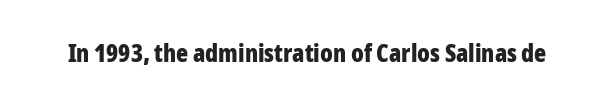
The image shows 25 px bold type, upright; set normal letter spacing, not underlined.
